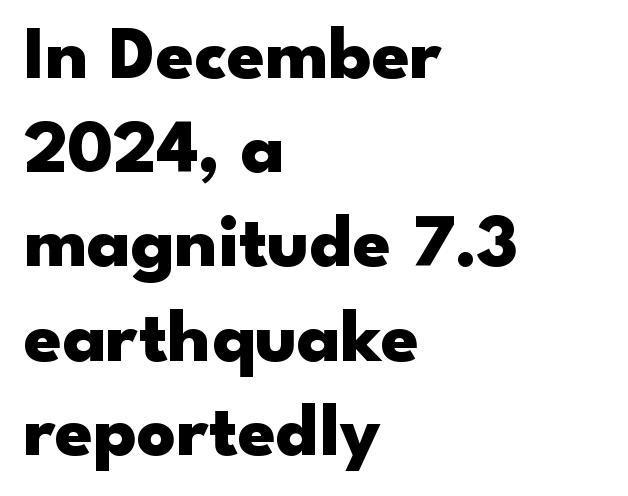
The image shows 76 px heavy, wide sans-serif type, upright; set left-aligned, line spacing 1.24x, normal letter spacing, not underlined; low stroke contrast and a small x-height.
